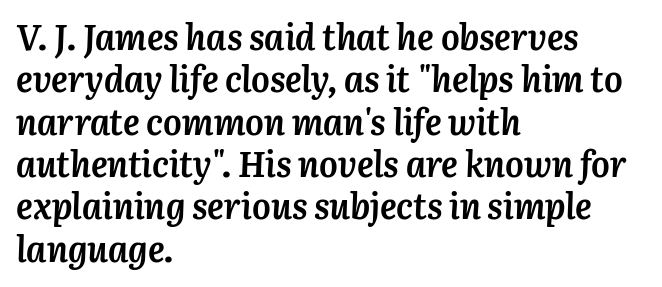
Q: Is the text bold? A: Yes.
Q: Is the text italic (slanted)? A: Yes, it leans right by about 3 degrees.
Q: Is the text underlined? A: No.
Q: How is the paragraph aligned? A: Left-aligned.
Q: Is the spacing between letters normal or unusually wide? A: Normal.
Q: Width (condensed, normal, or wide)? A: Normal.
Q: Stroke contrast? A: Medium.
Q: x-height? A: Medium.
Q: Monospaced? A: No.
